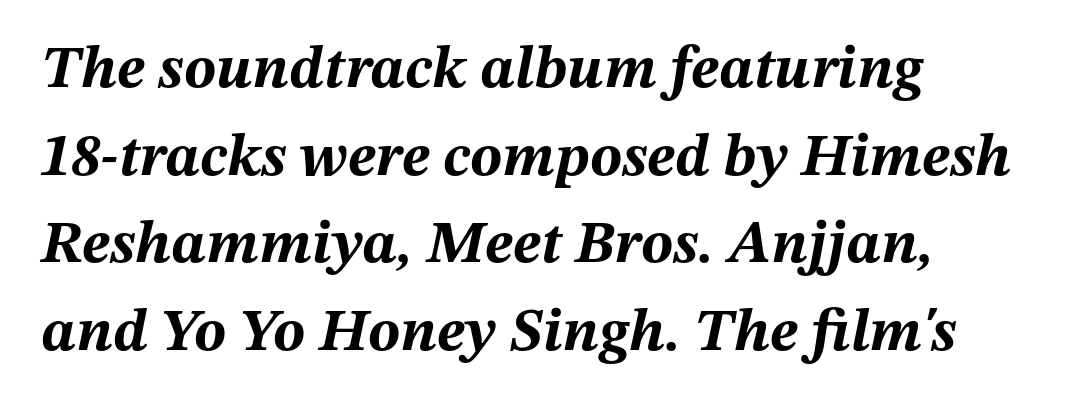
These lines are rendered in a variable-pitch font. If you drew a ruler down the left edge, every line would touch it. Plenty of ink on the page — the face is bold. Vertically, the passage feels balanced, rows spaced as you'd expect. Is the type slanted? Yes — the strokes lean at a clear angle. Check the space under the baseline: it is left empty.
